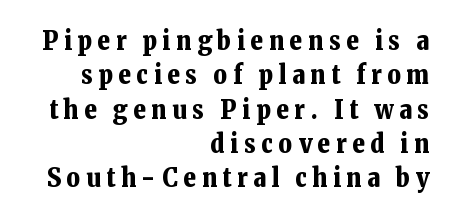
Q: Is the text bold? A: Yes.
Q: Is the text italic (slanted)? A: No, it is upright.
Q: Is the text underlined? A: No.
Q: How is the paragraph aligned? A: Right-aligned.
Q: Is the spacing between letters normal or unusually wide? A: Unusually wide.
Q: Is the spacing between lines tight, normal or loose? A: Normal.
